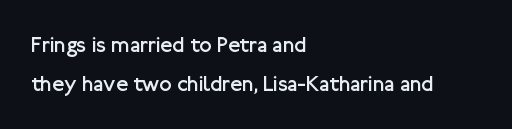
The face used here is rendered with its standard letterfit. The weight would be labelled regular, book, light, or lighter still. Does the copy run flush right? No — it runs flush left. A bare baseline throughout the passage. Notice how the stems are strictly vertical — no italics here.
